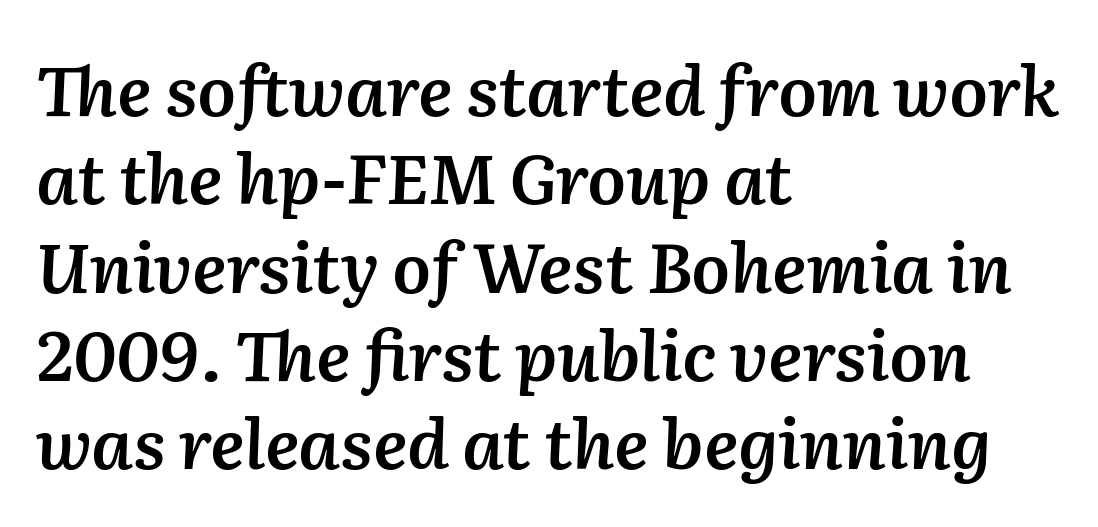
{"italic": "yes", "lean": "right", "slant_degrees": 2, "bold": "semi", "weight": "semibold", "width": "normal", "stroke_contrast": "medium", "x_height": "medium", "monospaced": "no", "underline": "no", "align": "left", "line_spacing": "normal", "line_spacing_ratio": 1.28, "letter_spacing": "normal", "letter_spacing_em": 0.0, "glyph_px": 69}
